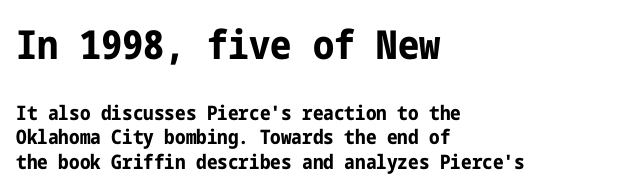
{"serif": "no", "italic": "no", "bold": "yes", "weight": "bold", "width": "condensed", "stroke_contrast": "low", "x_height": "medium", "underline": "no", "align": "left", "line_spacing_ratio": 1.24, "letter_spacing": "normal", "letter_spacing_em": 0.0, "larger_block": "first", "size_ratio": 2.0, "glyph_px": 40}
